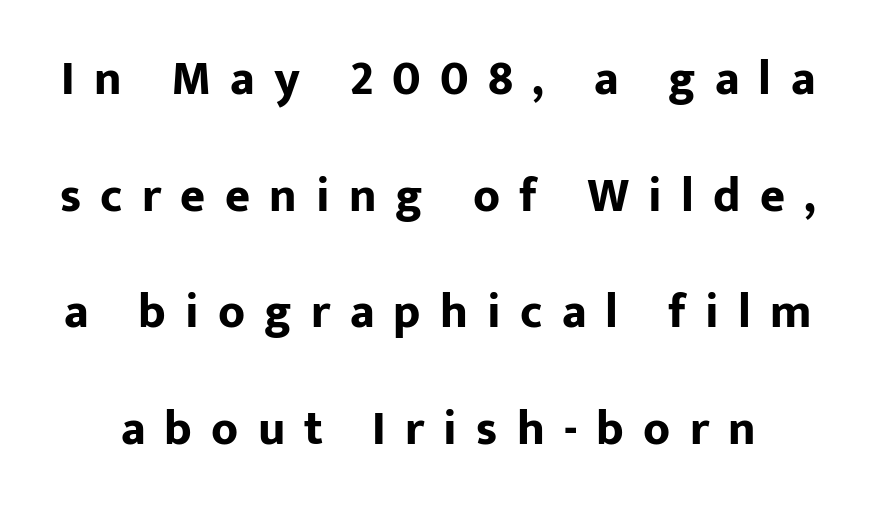
The image shows 48 px bold sans-serif type, upright; set loose line spacing (2.43x), unusually wide letter spacing (+0.4 em), not underlined; low stroke contrast and a medium x-height.
